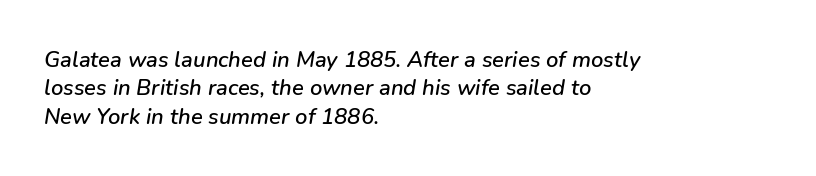
Q: Is the text italic (slanted)? A: Yes, it leans right by about 9 degrees.
Q: Is the text underlined? A: No.
Q: How is the paragraph aligned? A: Left-aligned.
Q: Is the spacing between letters normal or unusually wide? A: Normal.
Q: Is the spacing between lines tight, normal or loose? A: Normal.
